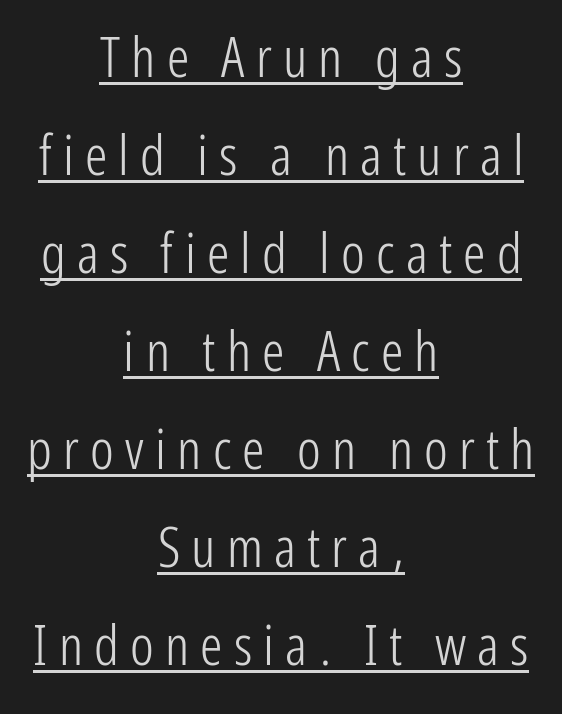
Q: Is the text bold? A: No.
Q: Is the text italic (slanted)? A: No, it is upright.
Q: Is the typeface a serif or a sans-serif typeface? A: Sans-serif.
Q: Is the text underlined? A: Yes.
Q: How is the paragraph aligned? A: Centered.
Q: Is the spacing between letters normal or unusually wide? A: Unusually wide.
Q: Width (condensed, normal, or wide)? A: Condensed.
Q: Stroke contrast? A: Low.
Q: x-height? A: Medium.
Q: Monospaced? A: No.
